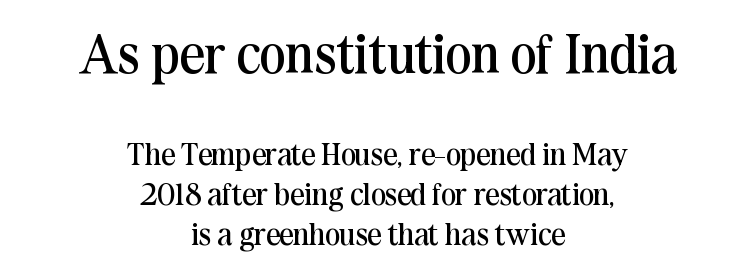
{"serif": "yes", "italic": "no", "bold": "no", "weight": "regular", "width": "normal", "stroke_contrast": "medium", "x_height": "medium", "monospaced": "no", "underline": "no", "align": "center", "line_spacing": "normal", "line_spacing_ratio": 1.29, "letter_spacing": "normal", "letter_spacing_em": 0.0, "larger_block": "first", "size_ratio": 1.77, "glyph_px": 55}
